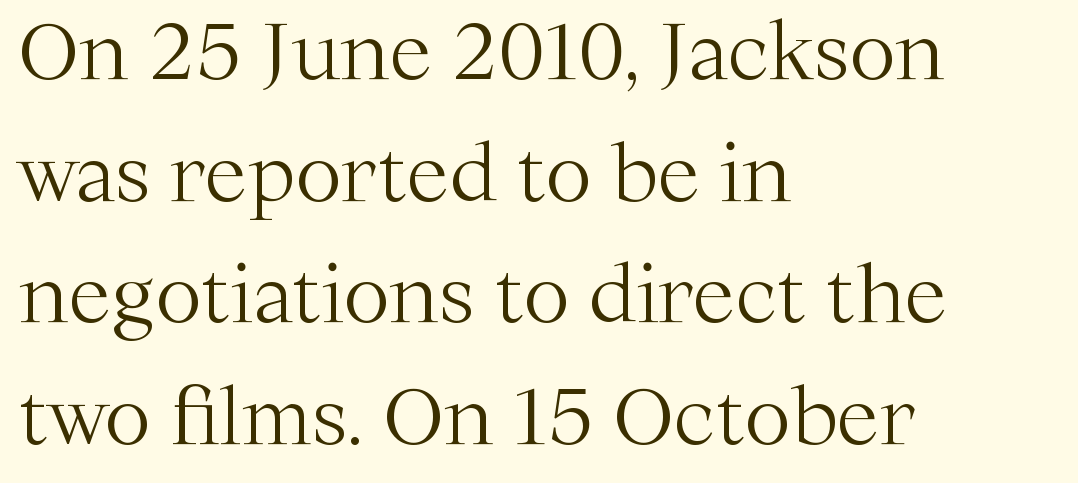
The image shows 78 px light serif type, upright; set left-aligned, normal line spacing (1.56x), normal letter spacing, not underlined; medium stroke contrast and a medium x-height.
